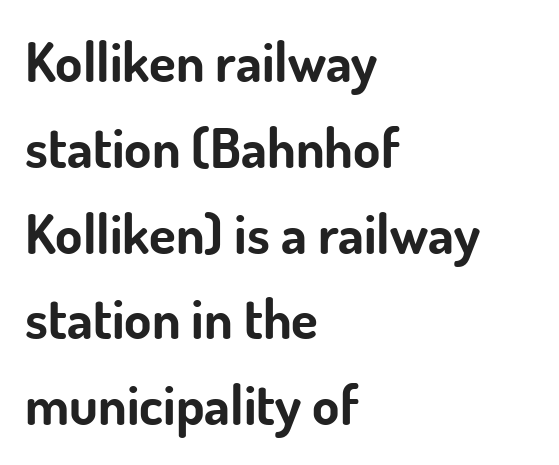
Q: Is the text bold? A: Yes.
Q: Is the text italic (slanted)? A: No, it is upright.
Q: Is the typeface a serif or a sans-serif typeface? A: Sans-serif.
Q: Is the text underlined? A: No.
Q: How is the paragraph aligned? A: Left-aligned.
Q: Is the spacing between letters normal or unusually wide? A: Normal.
Q: Is the spacing between lines tight, normal or loose? A: Normal.
Q: Width (condensed, normal, or wide)? A: Normal.
Q: Stroke contrast? A: Low.
Q: x-height? A: Small.
Q: Monospaced? A: No.
